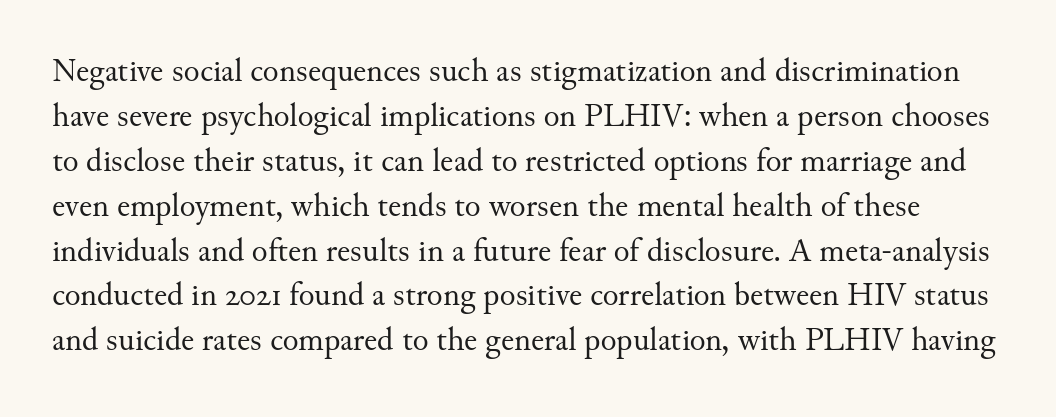
{"serif": "yes", "italic": "no", "bold": "no", "weight": "regular", "width": "normal", "stroke_contrast": "medium", "x_height": "small", "monospaced": "no", "underline": "no", "line_spacing": "normal", "line_spacing_ratio": 1.36, "letter_spacing": "normal", "letter_spacing_em": 0.0, "glyph_px": 33}
